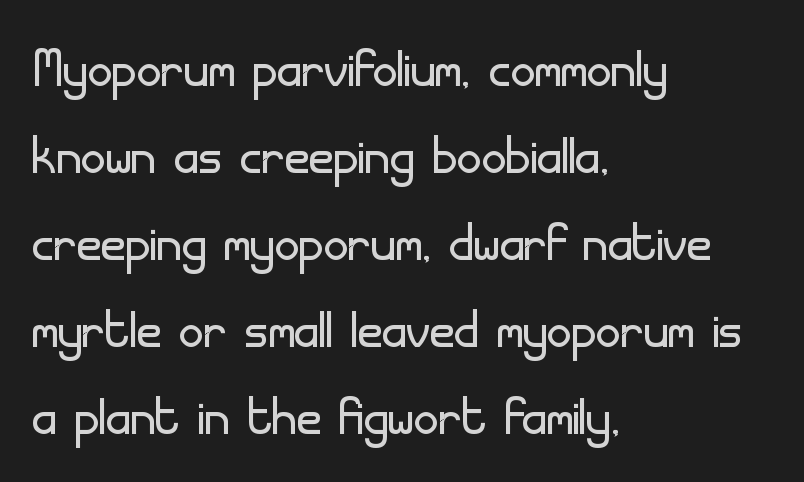
{"serif": "no", "italic": "no", "bold": "no", "weight": "light", "width": "normal", "stroke_contrast": "low", "x_height": "small", "monospaced": "no", "underline": "no", "align": "left", "line_spacing": "normal", "line_spacing_ratio": 1.28, "letter_spacing": "normal", "letter_spacing_em": 0.0, "glyph_px": 68}
